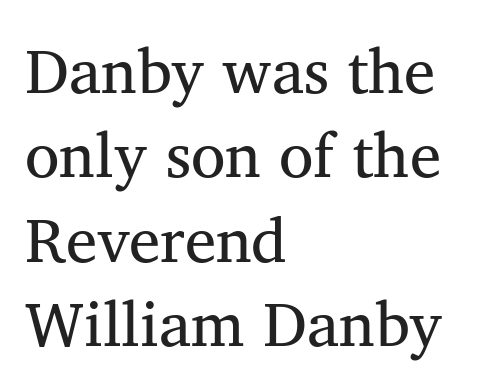
{"serif": "yes", "italic": "no", "bold": "no", "weight": "regular", "width": "normal", "stroke_contrast": "medium", "x_height": "medium", "monospaced": "no", "underline": "no", "align": "left", "line_spacing": "normal", "line_spacing_ratio": 1.34, "letter_spacing": "normal", "letter_spacing_em": 0.0, "glyph_px": 63}
